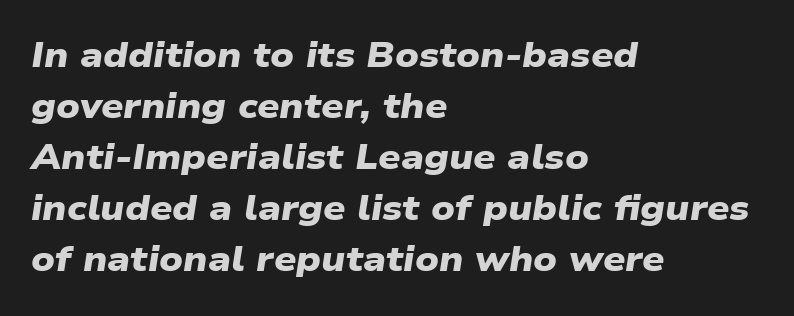
Q: Is the text bold? A: Yes.
Q: Is the typeface a serif or a sans-serif typeface? A: Sans-serif.
Q: Is the text underlined? A: No.
Q: How is the paragraph aligned? A: Left-aligned.
Q: Is the spacing between letters normal or unusually wide? A: Normal.
Q: Is the spacing between lines tight, normal or loose? A: Normal.
Q: Width (condensed, normal, or wide)? A: Wide.
Q: Stroke contrast? A: Low.
Q: x-height? A: Medium.
Q: Monospaced? A: No.
